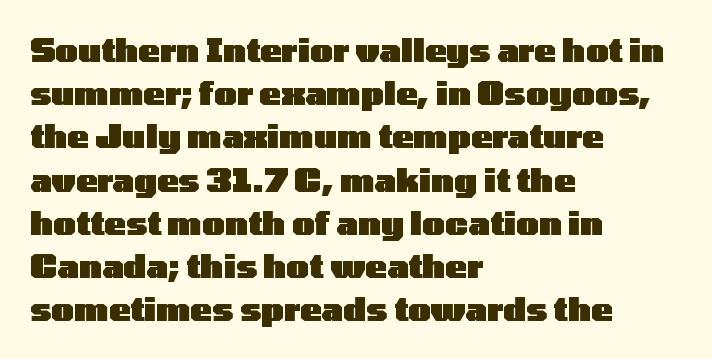
Q: Is the text bold? A: Yes.
Q: Is the text italic (slanted)? A: No, it is upright.
Q: Is the typeface a serif or a sans-serif typeface? A: Sans-serif.
Q: Is the text underlined? A: No.
Q: How is the paragraph aligned? A: Left-aligned.
Q: Is the spacing between letters normal or unusually wide? A: Normal.
Q: Is the spacing between lines tight, normal or loose? A: Normal.
Q: Width (condensed, normal, or wide)? A: Wide.
Q: Stroke contrast? A: Low.
Q: x-height? A: Medium.
Q: Monospaced? A: No.
